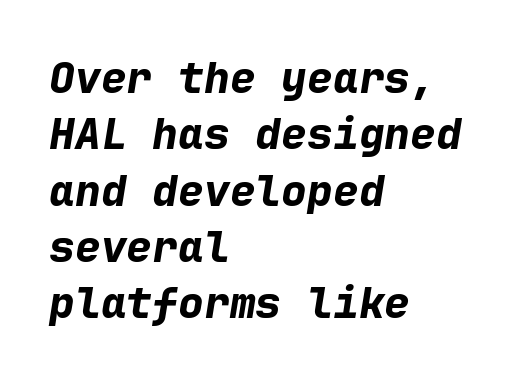
The image shows 43 px bold type, italic (leaning right), monospaced; set left-aligned, normal line spacing (1.31x), normal letter spacing, not underlined; low stroke contrast and a medium x-height.
